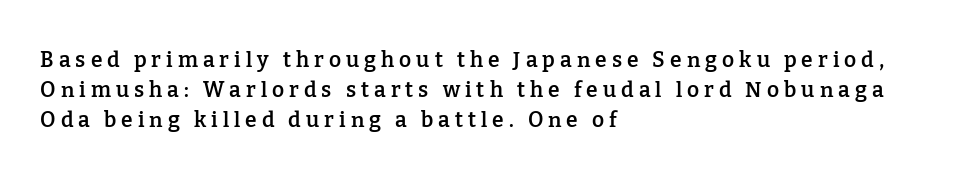
{"italic": "no", "bold": "semi", "underline": "no", "align": "left", "line_spacing": "normal", "line_spacing_ratio": 1.42, "letter_spacing": "wide", "letter_spacing_em": 0.24, "glyph_px": 21}
